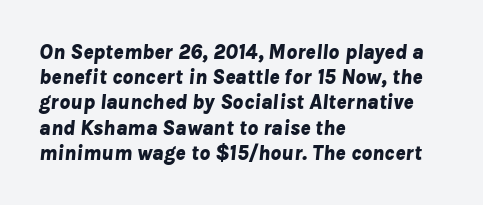
{"italic": "yes", "lean": "right", "slant_degrees": 8, "bold": "yes", "underline": "no", "align": "left", "line_spacing_ratio": 1.2, "letter_spacing": "normal", "letter_spacing_em": 0.0, "glyph_px": 21}
